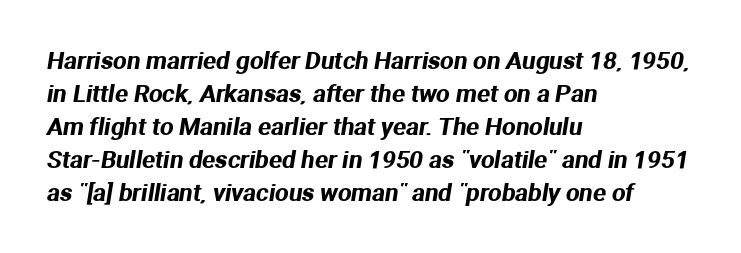
{"underline": "no", "align": "left", "line_spacing": "normal", "line_spacing_ratio": 1.37, "letter_spacing": "normal", "letter_spacing_em": 0.0, "glyph_px": 24}
